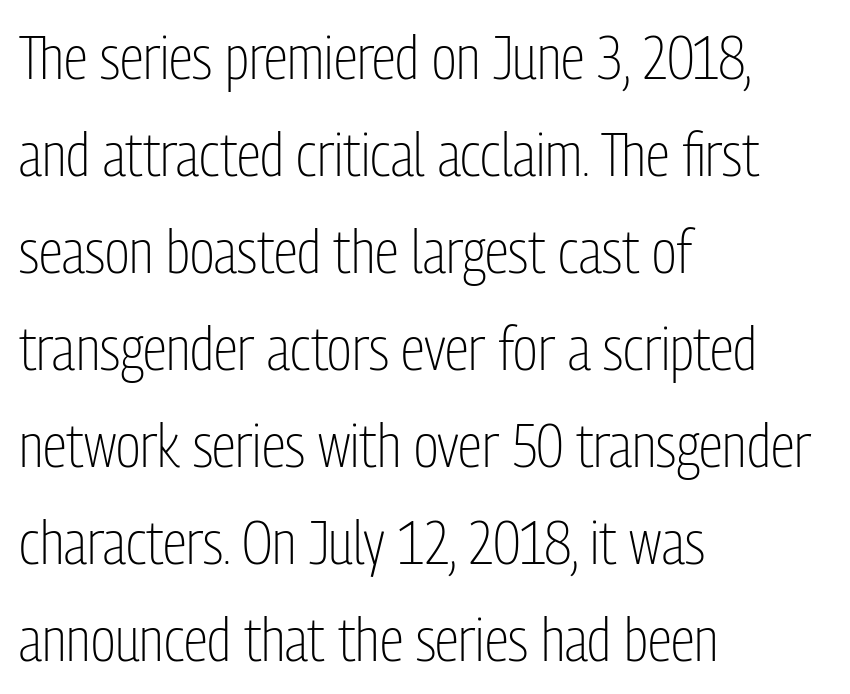
Q: Is the text bold? A: No.
Q: Is the text italic (slanted)? A: No, it is upright.
Q: Is the typeface a serif or a sans-serif typeface? A: Sans-serif.
Q: Is the text underlined? A: No.
Q: How is the paragraph aligned? A: Left-aligned.
Q: Is the spacing between letters normal or unusually wide? A: Normal.
Q: Is the spacing between lines tight, normal or loose? A: Normal.
Q: Width (condensed, normal, or wide)? A: Condensed.
Q: Stroke contrast? A: Low.
Q: x-height? A: Medium.
Q: Monospaced? A: No.
